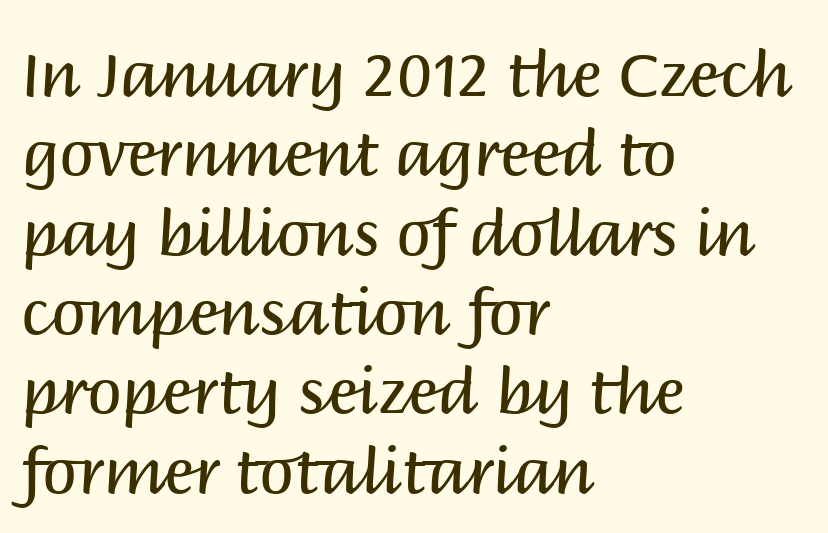
The image shows 62 px regular-weight sans-serif type; set left-aligned, normal line spacing (1.28x), normal letter spacing, not underlined; medium stroke contrast and a large x-height.
